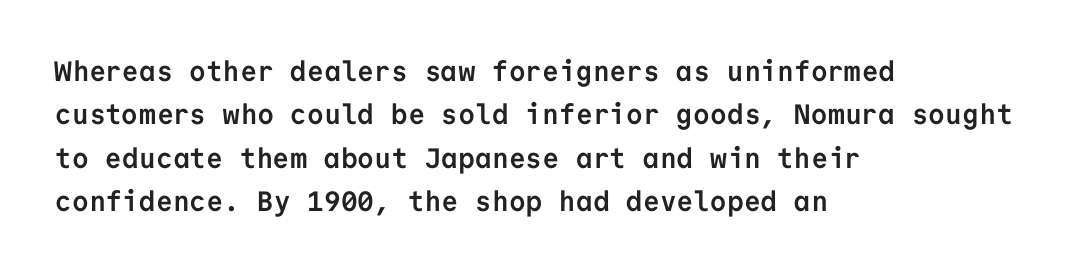
Q: Is the text bold? A: Yes.
Q: Is the text italic (slanted)? A: No, it is upright.
Q: Is the typeface a serif or a sans-serif typeface? A: Sans-serif.
Q: Is the text underlined? A: No.
Q: How is the paragraph aligned? A: Left-aligned.
Q: Is the spacing between letters normal or unusually wide? A: Normal.
Q: Is the spacing between lines tight, normal or loose? A: Normal.
Q: Width (condensed, normal, or wide)? A: Normal.
Q: Stroke contrast? A: Low.
Q: x-height? A: Medium.
Q: Monospaced? A: Yes.
